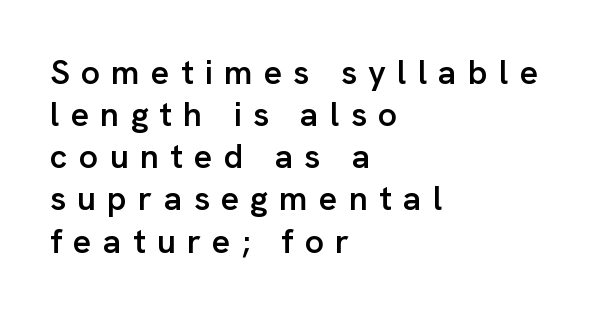
{"serif": "no", "italic": "no", "bold": "semi", "weight": "semibold", "width": "normal", "stroke_contrast": "low", "x_height": "medium", "monospaced": "no", "underline": "no", "align": "left", "line_spacing_ratio": 1.24, "letter_spacing": "wide", "letter_spacing_em": 0.33, "glyph_px": 34}
